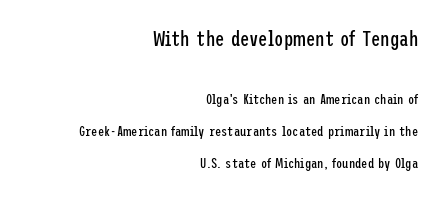
Q: Is the text bold? A: No.
Q: Is the text italic (slanted)? A: No, it is upright.
Q: Is the text underlined? A: No.
Q: How is the paragraph aligned? A: Right-aligned.
Q: Is the spacing between letters normal or unusually wide? A: Normal.
Q: Is the spacing between lines tight, normal or loose? A: Loose.
Q: Which block of text is set in a larger size, the first (top) or the second (bottom)? A: The first (top) one.
